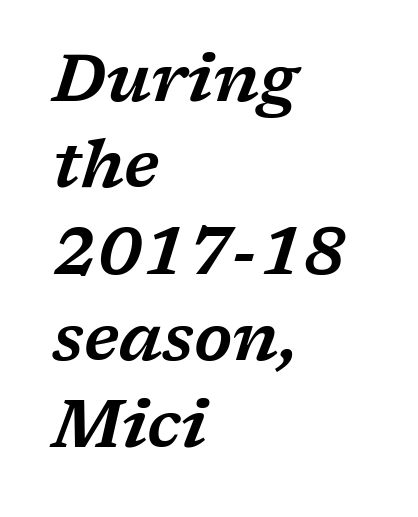
Words appear dense and cohesive because spacing is normal. Regarding serifs, this sample has them. Visually the block forms a straight wall on the left and a jagged coastline on the right. Spacing verdict: proportional, widths tailored to each character. The whole block is typeset with a tilt.
